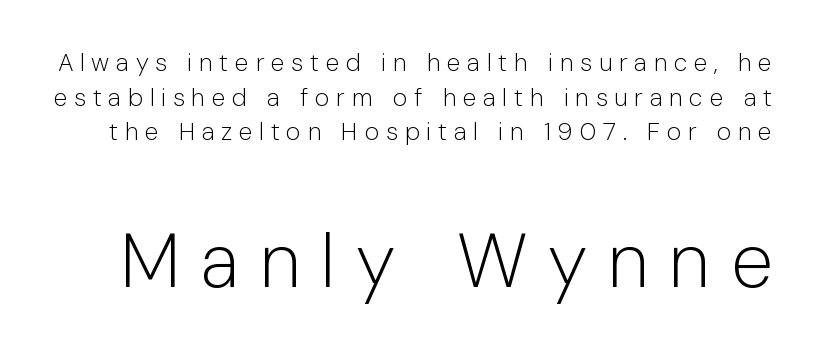
{"serif": "no", "italic": "no", "bold": "no", "weight": "light", "width": "normal", "stroke_contrast": "low", "x_height": "medium", "monospaced": "no", "underline": "no", "line_spacing": "normal", "line_spacing_ratio": 1.39, "letter_spacing": "wide", "letter_spacing_em": 0.27, "larger_block": "second", "size_ratio": 3.04, "glyph_px": 76}
